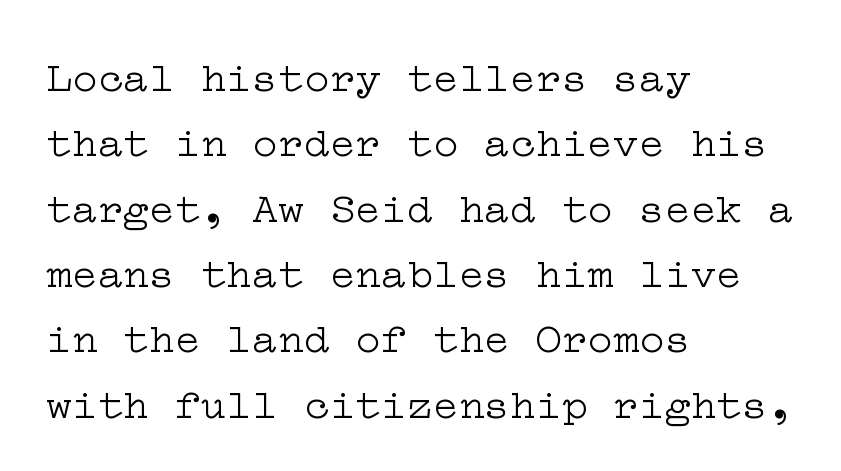
A classic flush-left, rag-right setting is used for this passage. The letters stand straight up with perfectly vertical stems. To sum up the face: it has serifs. Is this a heavy cut? Hardly; it is regular or lighter.
